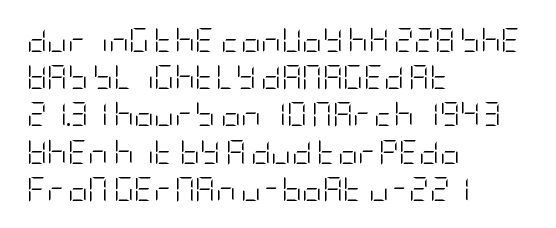
The image shows 25 px text type, upright; set left-aligned, normal line spacing (1.49x), normal letter spacing, not underlined.
